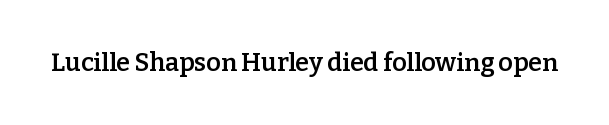
{"italic": "no", "bold": "semi", "underline": "no", "letter_spacing": "normal", "letter_spacing_em": 0.0, "glyph_px": 25}
